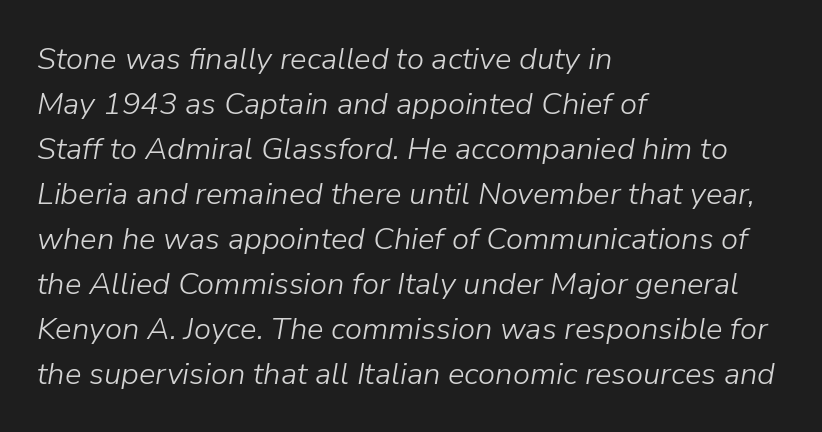
{"italic": "yes", "lean": "right", "slant_degrees": 9, "bold": "no", "weight": "light", "width": "normal", "stroke_contrast": "low", "x_height": "medium", "monospaced": "no", "underline": "no", "align": "left", "line_spacing": "normal", "line_spacing_ratio": 1.45, "letter_spacing": "normal", "letter_spacing_em": 0.0, "glyph_px": 31}
